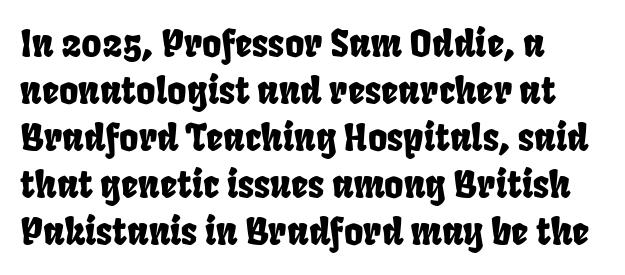
The image shows 37 px condensed sans-serif type; set left-aligned, normal line spacing (1.27x), normal letter spacing, not underlined; low stroke contrast and a large x-height.
